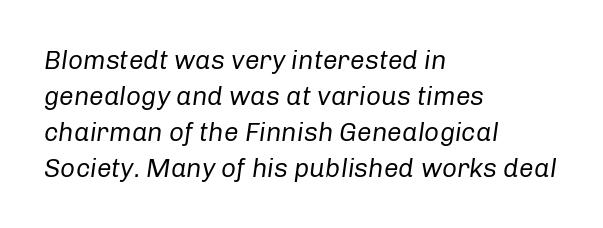
The image shows 26 px text type, italic (leaning right); set left-aligned, normal line spacing (1.38x), normal letter spacing, not underlined.
